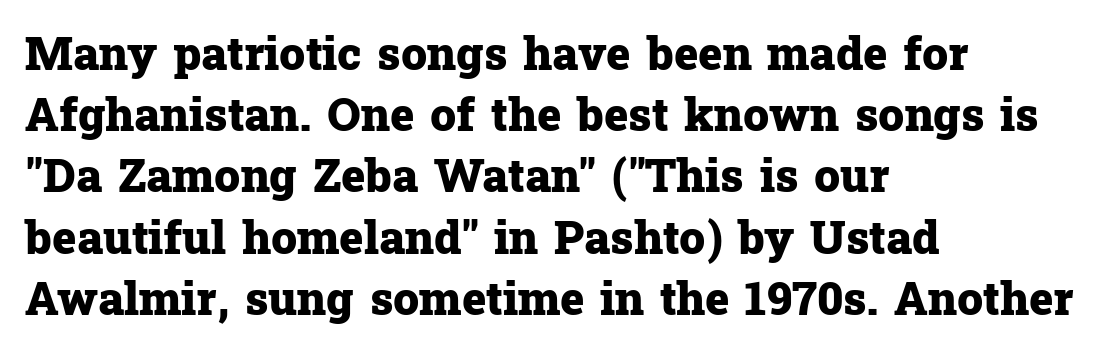
The image shows 46 px heavy serif type, upright; set left-aligned, normal line spacing (1.33x), normal letter spacing, not underlined; low stroke contrast and a medium x-height.
